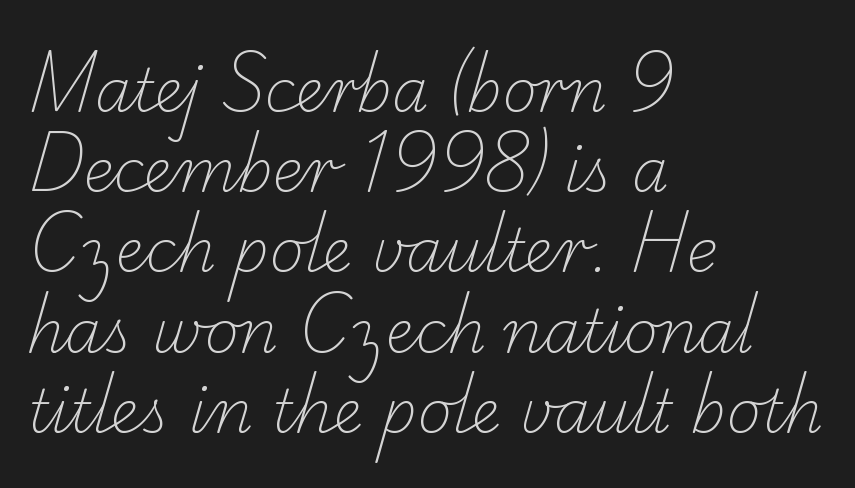
The image shows 59 px light serif type; set left-aligned, normal line spacing (1.36x), normal letter spacing, not underlined; low stroke contrast and a small x-height.
